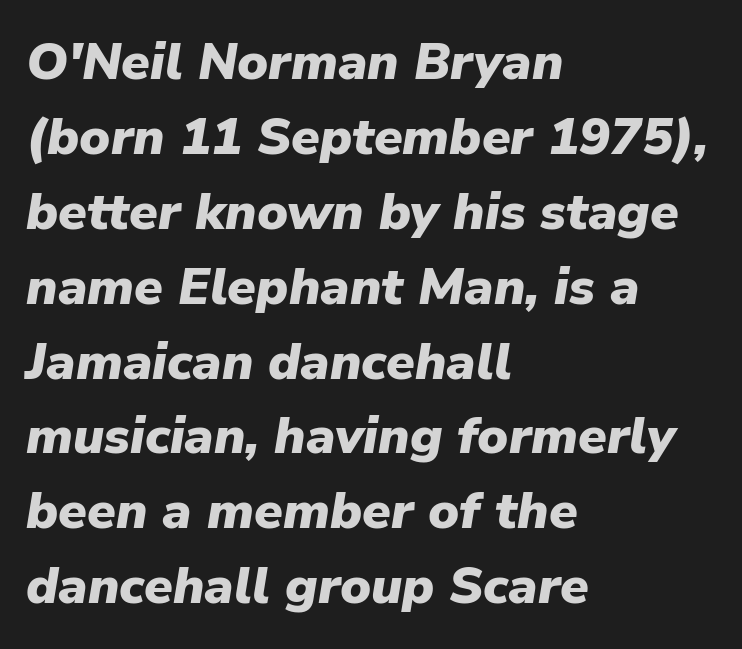
{"italic": "yes", "lean": "right", "slant_degrees": 9, "bold": "yes", "weight": "heavy", "width": "normal", "stroke_contrast": "low", "x_height": "medium", "monospaced": "no", "underline": "no", "align": "left", "line_spacing": "normal", "line_spacing_ratio": 1.44, "letter_spacing": "normal", "letter_spacing_em": 0.0, "glyph_px": 52}
